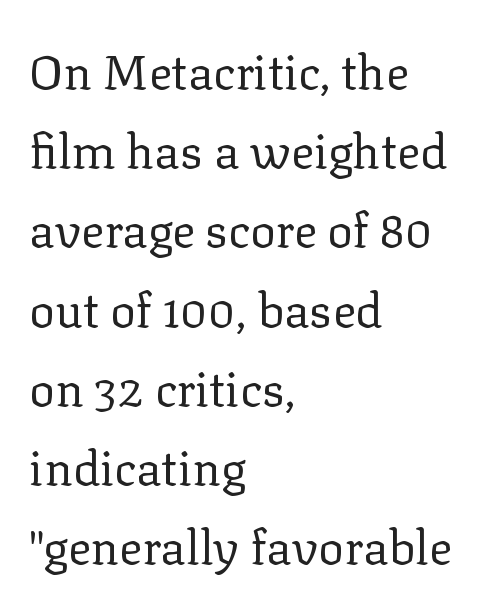
Q: Is the text bold? A: No.
Q: Is the text italic (slanted)? A: No, it is upright.
Q: Is the typeface a serif or a sans-serif typeface? A: Serif.
Q: Is the text underlined? A: No.
Q: How is the paragraph aligned? A: Left-aligned.
Q: Is the spacing between letters normal or unusually wide? A: Normal.
Q: Is the spacing between lines tight, normal or loose? A: Normal.
Q: Width (condensed, normal, or wide)? A: Normal.
Q: Stroke contrast? A: Low.
Q: x-height? A: Medium.
Q: Monospaced? A: No.
